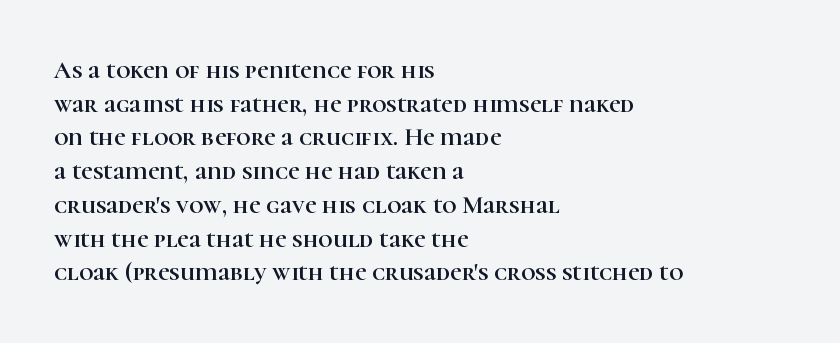
Caption: multi-line text, flush left, ragged right. The font's upright variant was chosen for this text. What stands out about the letter spacing? Nothing — it is the standard amount. Has an underline been added? It has not. This block has exactly the height ordinary leading produces.
